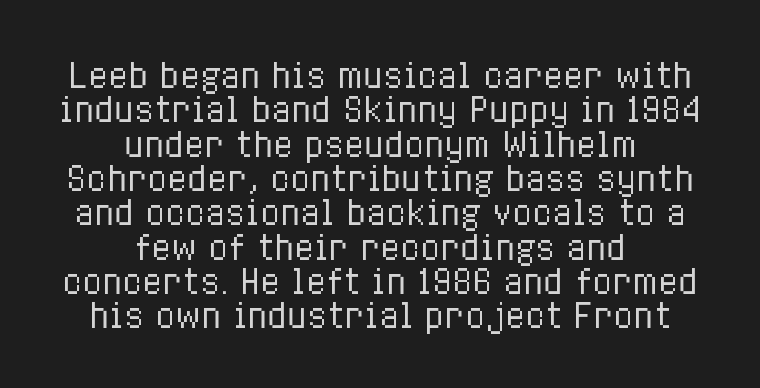
{"italic": "no", "bold": "no", "weight": "regular", "width": "condensed", "stroke_contrast": "low", "x_height": "medium", "monospaced": "no", "underline": "no", "align": "center", "line_spacing": "tight", "line_spacing_ratio": 1.04, "letter_spacing": "normal", "letter_spacing_em": 0.0, "glyph_px": 33}
